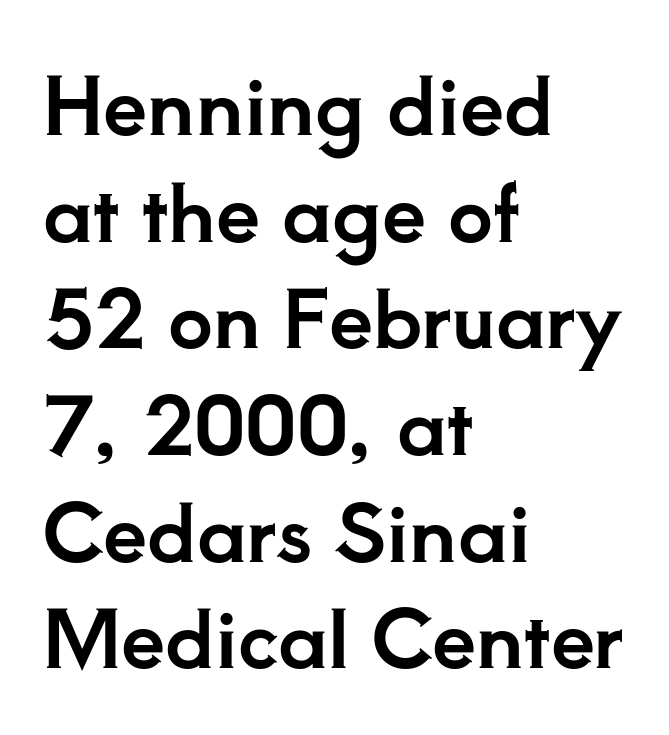
Q: Is the text italic (slanted)? A: No, it is upright.
Q: Is the typeface a serif or a sans-serif typeface? A: Serif.
Q: Is the text underlined? A: No.
Q: How is the paragraph aligned? A: Left-aligned.
Q: Is the spacing between letters normal or unusually wide? A: Normal.
Q: Is the spacing between lines tight, normal or loose? A: Normal.
Q: Width (condensed, normal, or wide)? A: Normal.
Q: Stroke contrast? A: Low.
Q: x-height? A: Small.
Q: Monospaced? A: No.
